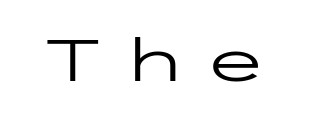
Q: Is the text bold? A: No.
Q: Is the text italic (slanted)? A: No, it is upright.
Q: Is the typeface a serif or a sans-serif typeface? A: Sans-serif.
Q: Is the text underlined? A: No.
Q: Is the spacing between letters normal or unusually wide? A: Unusually wide.
Q: Width (condensed, normal, or wide)? A: Wide.
Q: Stroke contrast? A: Low.
Q: x-height? A: Medium.
